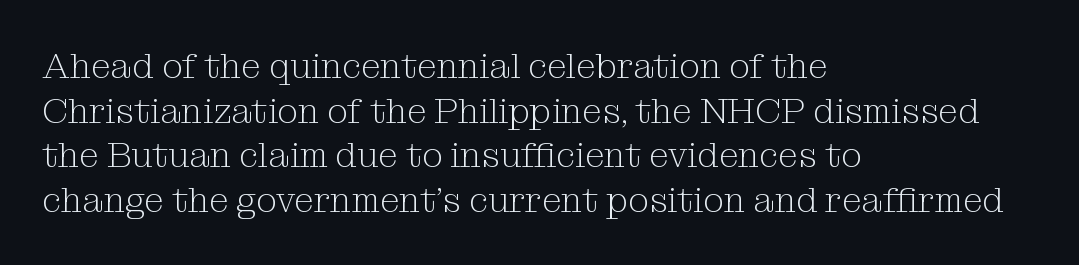
Students, note that the glyphs here touch the page at normal intervals. Looks like regular typesetting: each glyph gets only the width it needs. Stems and bowls with no extra thickness — not bold. I'd call this a serif setting — the letters wear small feet. The zone under the glyphs is completely vacant.
